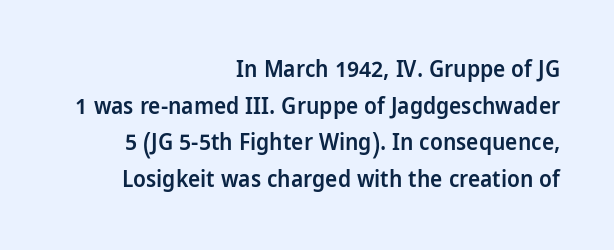
The vertical gap from one line to the next is medium. It's the straight-up-and-down kind of type. The words here are not underlined. What stands out about the letter spacing? Nothing — it is the standard amount. Notice the strokes are somewhat thickened but not fully heavy: this is a semibold.
